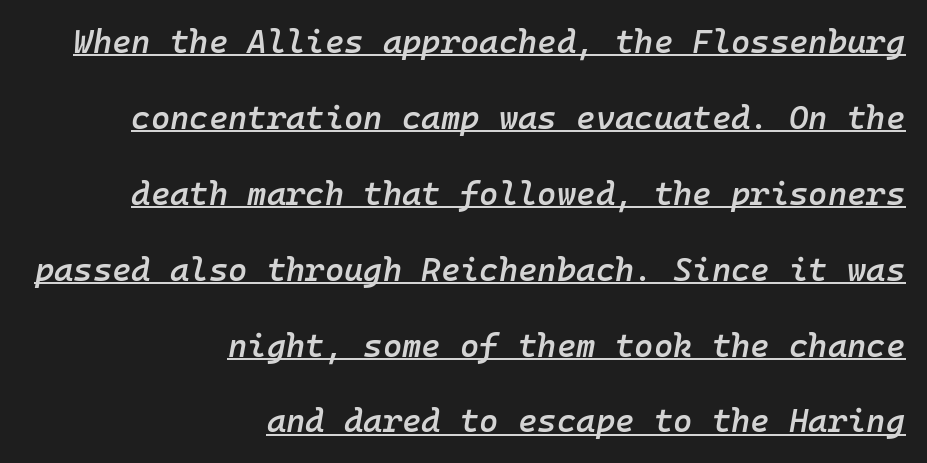
The characters look somewhat weighty, a semibold short of true bold. Has an underline been added? It has. The passage shown leans; its letterforms are oblique. If you measured baseline to baseline, you'd find a long distance. The rendering keeps characters at their native spacing. Which margin do the lines hug? The right one — the left edge is uneven.
